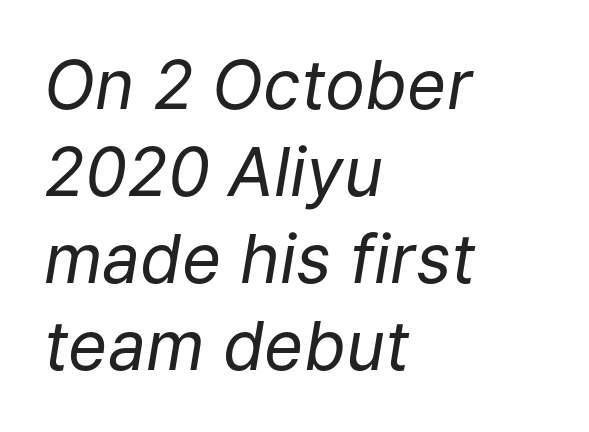
Weight: in the light-to-regular range. The font's italic variant was chosen for this text. The face used here is proportionally spaced, like ordinary book or web type. Leading matches the norm, producing a regular column. Descenders are the only things crossing below the line. Tracking value appears to be zero — textbook default spacing.
